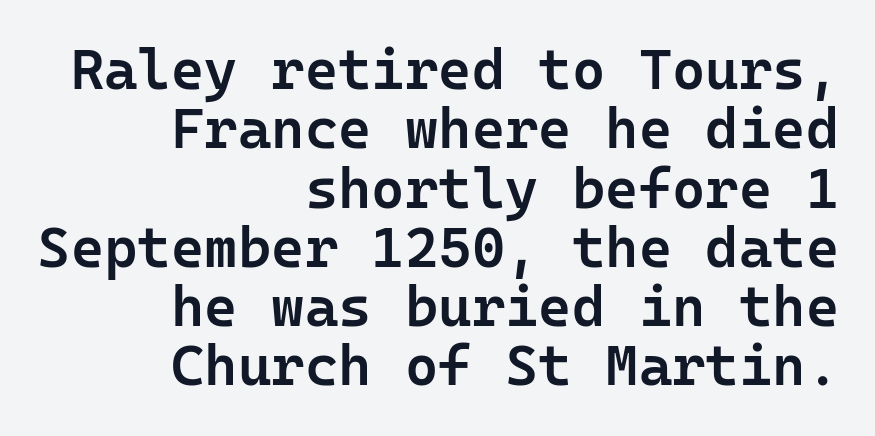
{"serif": "no", "italic": "no", "bold": "semi", "weight": "semibold", "width": "normal", "stroke_contrast": "low", "x_height": "medium", "monospaced": "yes", "underline": "no", "align": "right", "line_spacing": "tight", "line_spacing_ratio": 1.04, "letter_spacing": "normal", "letter_spacing_em": 0.0, "glyph_px": 57}
